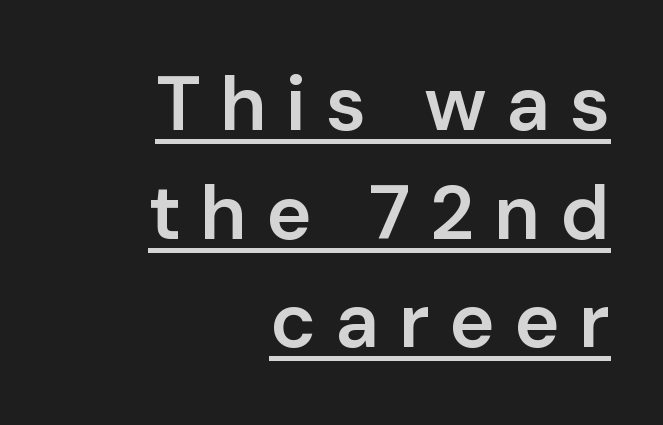
The rendering uses a semibold face; strokes are thickened but not to full bold. The space between consecutive lines is moderate. Line endings align vertically; line beginnings do not. Caption: lettering with a line underneath.
